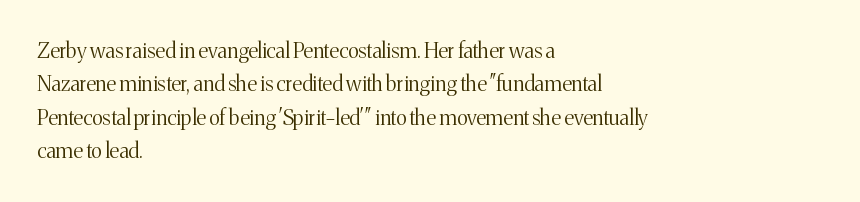
{"italic": "no", "bold": "no", "underline": "no", "align": "left", "line_spacing": "normal", "line_spacing_ratio": 1.59, "letter_spacing": "normal", "letter_spacing_em": 0.0, "glyph_px": 21}
